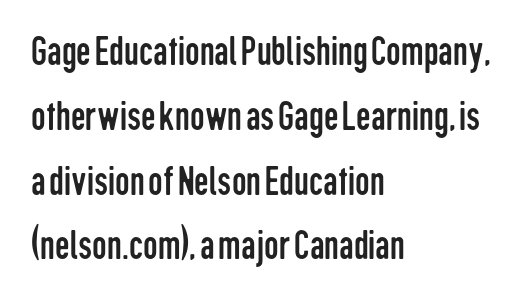
The image shows 41 px regular-weight, condensed sans-serif type, upright; set left-aligned, normal line spacing (1.58x), normal letter spacing, not underlined; low stroke contrast and a medium x-height.
